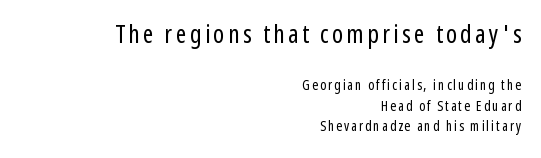
{"italic": "no", "bold": "no", "underline": "no", "align": "right", "line_spacing": "normal", "line_spacing_ratio": 1.48, "larger_block": "first", "size_ratio": 1.79, "glyph_px": 25}
